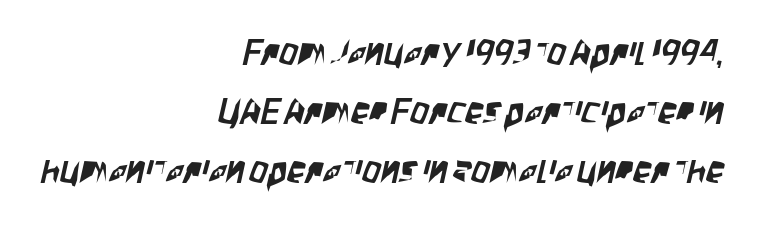
{"serif": "no", "width": "condensed", "stroke_contrast": "low", "x_height": "large", "monospaced": "no", "underline": "no", "align": "right", "line_spacing": "normal", "line_spacing_ratio": 1.6, "letter_spacing": "normal", "letter_spacing_em": 0.0, "glyph_px": 37}
